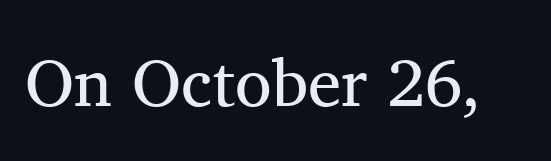
The image shows 67 px regular-weight serif type, upright; set normal letter spacing, not underlined; medium stroke contrast and a medium x-height.
